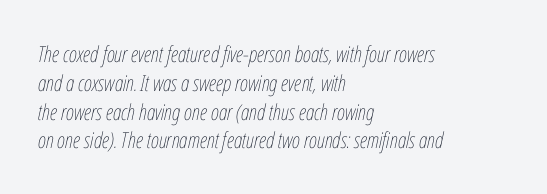
Q: Is the text bold? A: No.
Q: Is the text italic (slanted)? A: Yes, it leans right by about 12 degrees.
Q: Is the text underlined? A: No.
Q: How is the paragraph aligned? A: Left-aligned.
Q: Is the spacing between letters normal or unusually wide? A: Normal.
Q: Is the spacing between lines tight, normal or loose? A: Normal.
